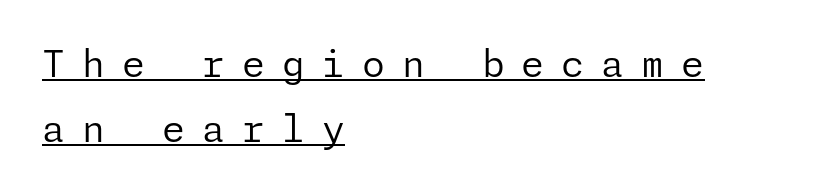
{"serif": "no", "italic": "no", "bold": "no", "weight": "regular", "width": "normal", "stroke_contrast": "low", "x_height": "medium", "underline": "yes", "align": "left", "line_spacing_ratio": 1.76, "letter_spacing": "wide", "letter_spacing_em": 0.46, "glyph_px": 37}
